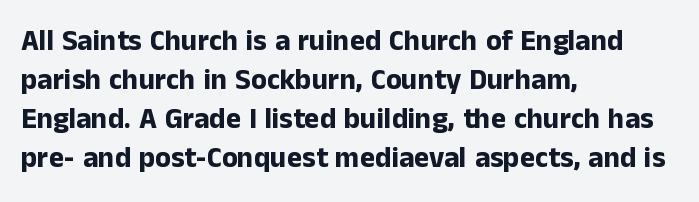
The image shows 29 px bold sans-serif type, upright; set left-aligned, normal line spacing (1.35x), normal letter spacing, not underlined; low stroke contrast and a medium x-height.
